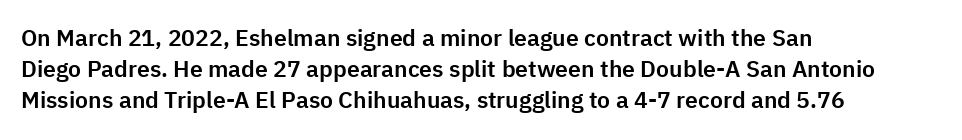
The image shows 23 px text type, upright; set left-aligned, normal line spacing (1.35x), normal letter spacing, not underlined.
